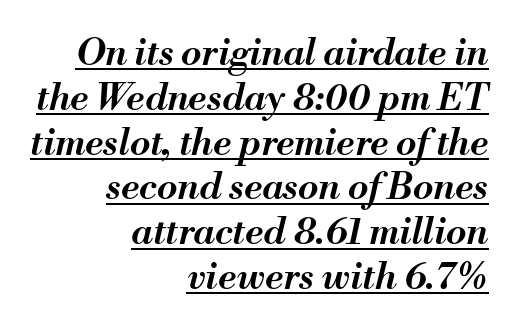
As a designer I'd log this as weight 600, semibold. Tracking here is standard; glyphs follow each other at the usual distance. These lines were composed using italics. The passage shown is typed in a proportional face where columns would drift.
